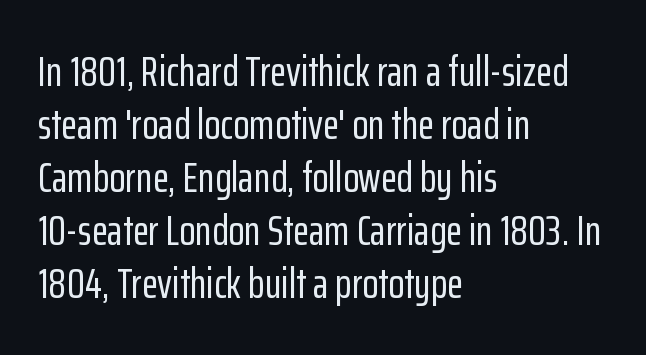
{"serif": "no", "italic": "no", "width": "condensed", "stroke_contrast": "low", "x_height": "medium", "monospaced": "no", "underline": "no", "align": "left", "line_spacing": "normal", "line_spacing_ratio": 1.26, "letter_spacing": "normal", "letter_spacing_em": 0.0, "glyph_px": 42}
